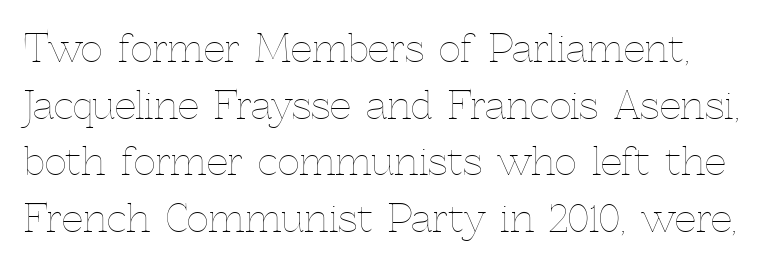
The line texture is even and compact thanks to regular tracking. Vertical spacing — default. Quick note: not italic, upright. Here the designer chose a conventional face with non-uniform glyph widths.
